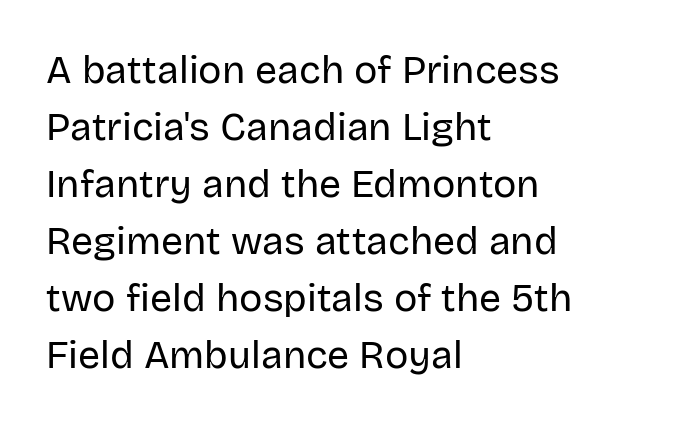
{"serif": "no", "italic": "no", "bold": "no", "weight": "regular", "width": "normal", "stroke_contrast": "low", "x_height": "large", "monospaced": "no", "underline": "no", "align": "left", "line_spacing": "normal", "line_spacing_ratio": 1.46, "letter_spacing": "normal", "letter_spacing_em": 0.0, "glyph_px": 39}
